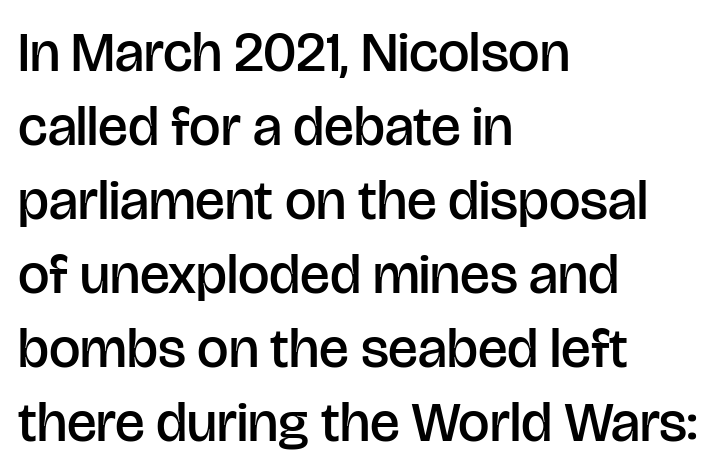
Character widths vary here, with narrow letters taking less room than wide ones. Only glyphs here, with clear space below each row. These lines sit exactly where default settings would place them. Tracking here is standard; glyphs follow each other at the usual distance. The glyphs in this specimen are sans serif.
